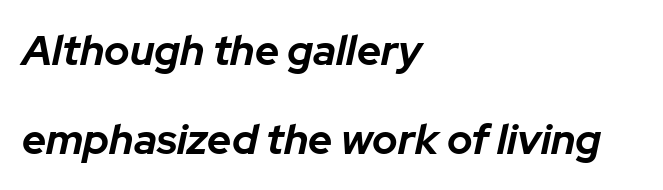
Strong, thick strokes mark this as bold type. Visually the block forms a straight wall on the left and a jagged coastline on the right. Quick note: interline space is abundant. Nobody drew a line under any word here. A typesetter would call this zero additional tracking. Emphasis-style slanted type is in use.
